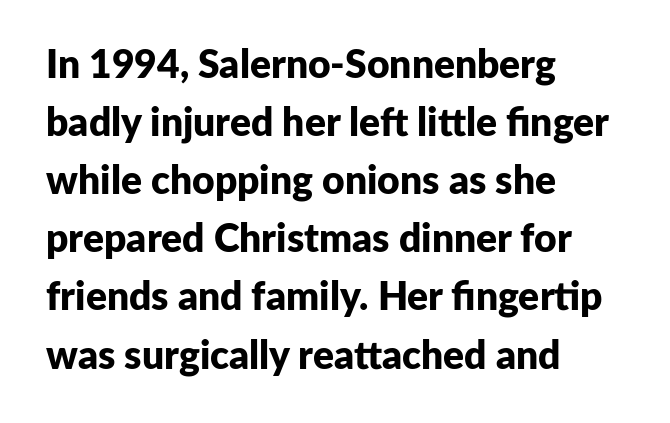
Q: Is the text bold? A: Yes.
Q: Is the text italic (slanted)? A: No, it is upright.
Q: Is the typeface a serif or a sans-serif typeface? A: Sans-serif.
Q: Is the text underlined? A: No.
Q: How is the paragraph aligned? A: Left-aligned.
Q: Is the spacing between letters normal or unusually wide? A: Normal.
Q: Is the spacing between lines tight, normal or loose? A: Normal.
Q: Width (condensed, normal, or wide)? A: Normal.
Q: Stroke contrast? A: Low.
Q: x-height? A: Medium.
Q: Monospaced? A: No.
